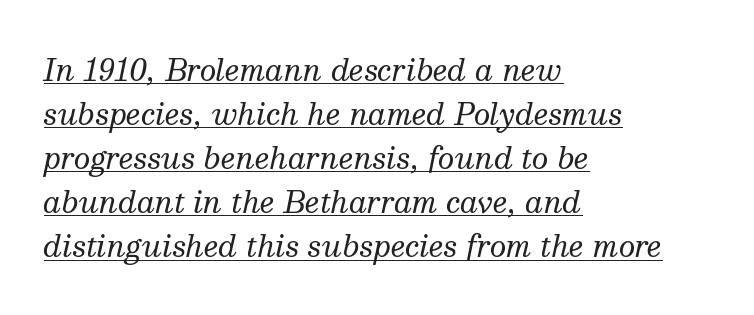
Is the type heavy? It reads as light-to-regular instead. A rule runs beneath these lines of type. Each letter keeps its own natural width here, so spacing adapts to shape. Each letter's strokes conclude with small projecting serifs.
